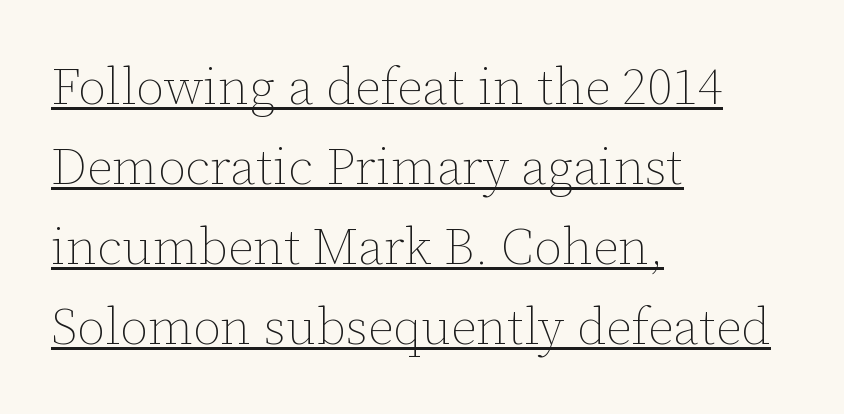
{"italic": "no", "bold": "no", "weight": "thin", "width": "normal", "stroke_contrast": "low", "x_height": "medium", "monospaced": "no", "underline": "yes", "align": "left", "line_spacing": "normal", "line_spacing_ratio": 1.57, "letter_spacing": "normal", "letter_spacing_em": 0.0, "glyph_px": 51}
